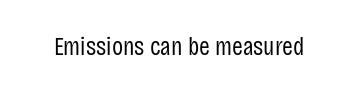
The image shows 26 px text type, upright; set normal letter spacing, not underlined.
